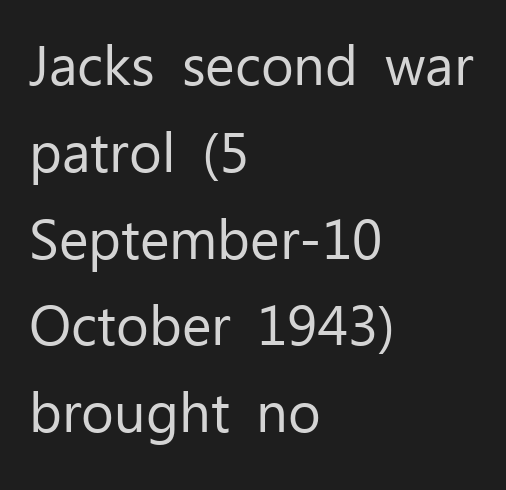
Q: Is the text bold? A: No.
Q: Is the text italic (slanted)? A: No, it is upright.
Q: Is the typeface a serif or a sans-serif typeface? A: Sans-serif.
Q: Is the text underlined? A: No.
Q: How is the paragraph aligned? A: Left-aligned.
Q: Is the spacing between letters normal or unusually wide? A: Normal.
Q: Is the spacing between lines tight, normal or loose? A: Normal.
Q: Width (condensed, normal, or wide)? A: Normal.
Q: Stroke contrast? A: Low.
Q: x-height? A: Medium.
Q: Monospaced? A: No.
